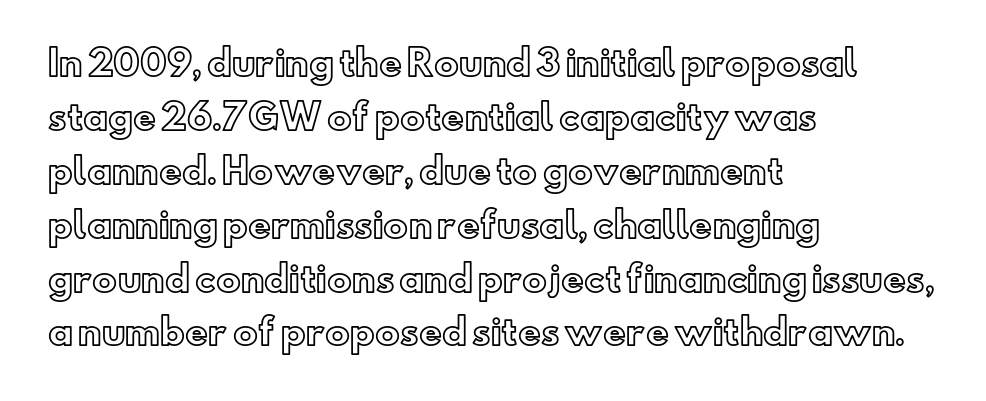
Q: Is the text italic (slanted)? A: No, it is upright.
Q: Is the text underlined? A: No.
Q: How is the paragraph aligned? A: Left-aligned.
Q: Is the spacing between letters normal or unusually wide? A: Normal.
Q: Is the spacing between lines tight, normal or loose? A: Normal.
Q: Width (condensed, normal, or wide)? A: Normal.
Q: x-height? A: Small.
Q: Monospaced? A: No.
